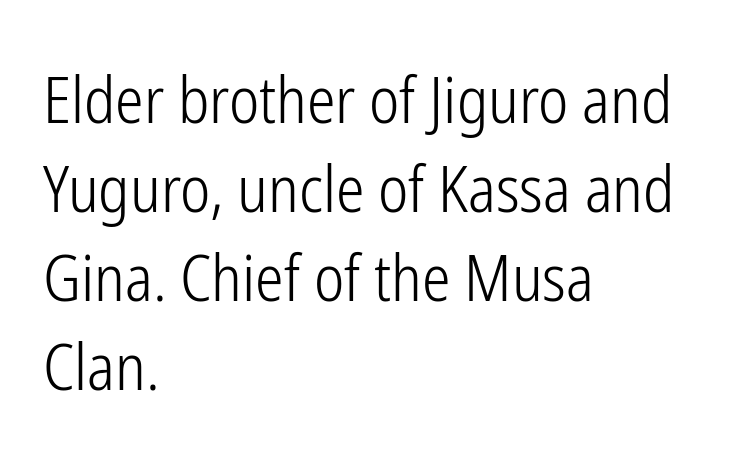
Q: Is the text bold? A: No.
Q: Is the text italic (slanted)? A: No, it is upright.
Q: Is the typeface a serif or a sans-serif typeface? A: Sans-serif.
Q: Is the text underlined? A: No.
Q: How is the paragraph aligned? A: Left-aligned.
Q: Is the spacing between letters normal or unusually wide? A: Normal.
Q: Is the spacing between lines tight, normal or loose? A: Normal.
Q: Width (condensed, normal, or wide)? A: Condensed.
Q: Stroke contrast? A: Low.
Q: x-height? A: Medium.
Q: Monospaced? A: No.
